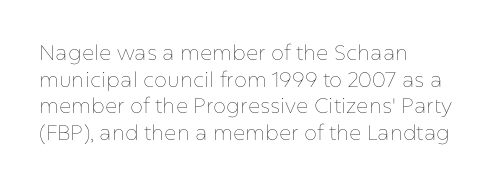
The image shows 21 px text type, upright; set left-aligned, normal line spacing (1.27x), normal letter spacing, not underlined.
